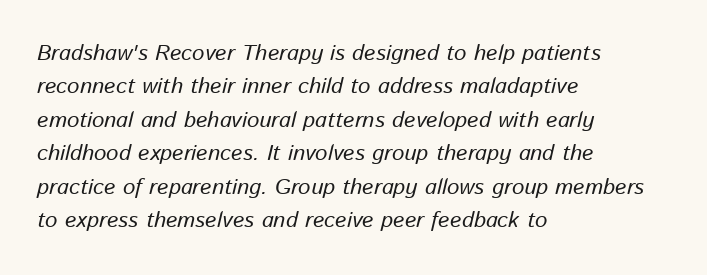
The image shows 22 px text type, italic (leaning right); set left-aligned, normal line spacing (1.52x), normal letter spacing, not underlined.
